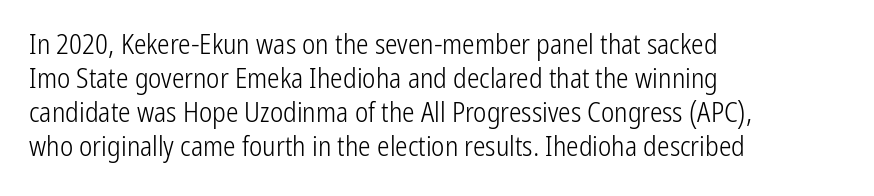
Q: Is the text bold? A: No.
Q: Is the text italic (slanted)? A: No, it is upright.
Q: Is the typeface a serif or a sans-serif typeface? A: Sans-serif.
Q: Is the text underlined? A: No.
Q: How is the paragraph aligned? A: Left-aligned.
Q: Is the spacing between letters normal or unusually wide? A: Normal.
Q: Width (condensed, normal, or wide)? A: Condensed.
Q: Stroke contrast? A: Low.
Q: x-height? A: Medium.
Q: Monospaced? A: No.
